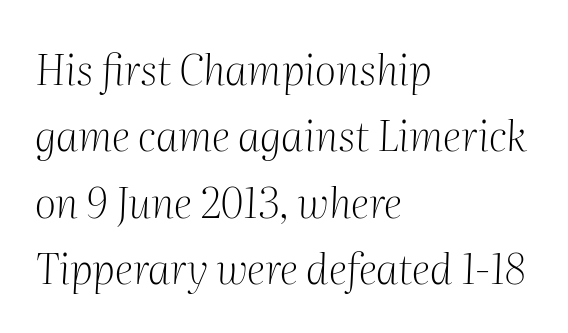
Q: Is the text bold? A: No.
Q: Is the text italic (slanted)? A: Yes, it leans right by about 2 degrees.
Q: Is the typeface a serif or a sans-serif typeface? A: Serif.
Q: Is the text underlined? A: No.
Q: How is the paragraph aligned? A: Left-aligned.
Q: Is the spacing between letters normal or unusually wide? A: Normal.
Q: Is the spacing between lines tight, normal or loose? A: Normal.
Q: Width (condensed, normal, or wide)? A: Normal.
Q: Stroke contrast? A: Medium.
Q: x-height? A: Medium.
Q: Monospaced? A: No.
